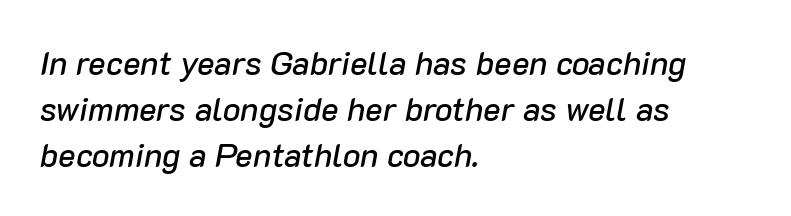
The image shows 33 px text type, italic (leaning right); set left-aligned, normal line spacing (1.39x), normal letter spacing, not underlined; low stroke contrast and a medium x-height.
